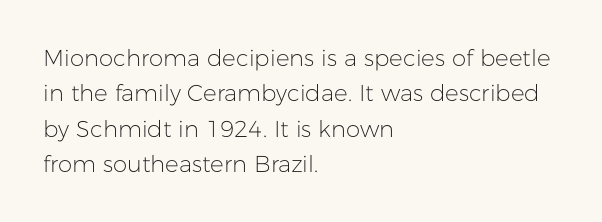
{"italic": "no", "bold": "no", "underline": "no", "align": "left", "line_spacing": "normal", "line_spacing_ratio": 1.54, "letter_spacing": "normal", "letter_spacing_em": 0.0, "glyph_px": 23}
